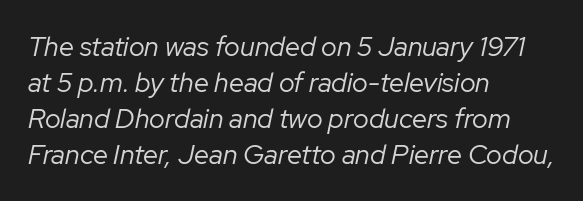
The face used here is rendered with its standard letterfit. Think standard paragraph weight, or any step lighter than that. The lines sit at an ordinary, default distance from one another. This sample is left-justified, so line endings fall wherever the words run out. The specimen omits any rule beneath the text block's lines. The letters are slanted; this is an italic face.
